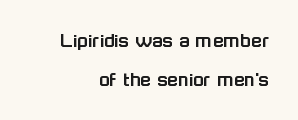
{"italic": "no", "underline": "no", "align": "right", "line_spacing_ratio": 1.76, "letter_spacing": "normal", "letter_spacing_em": 0.0, "glyph_px": 22}
